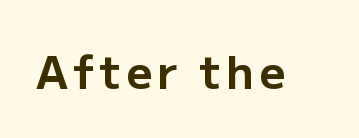
Q: Is the text bold? A: Yes.
Q: Is the text italic (slanted)? A: No, it is upright.
Q: Is the typeface a serif or a sans-serif typeface? A: Sans-serif.
Q: Is the text underlined? A: No.
Q: Width (condensed, normal, or wide)? A: Normal.
Q: Stroke contrast? A: Low.
Q: x-height? A: Medium.
Q: Monospaced? A: No.
